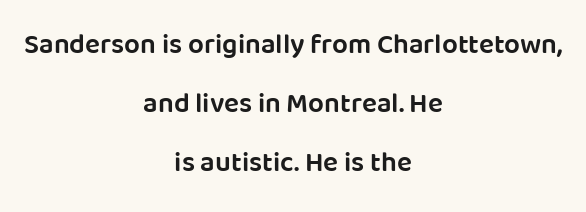
{"serif": "no", "italic": "no", "bold": "semi", "weight": "semibold", "width": "normal", "stroke_contrast": "low", "x_height": "large", "monospaced": "no", "underline": "no", "align": "center", "line_spacing": "loose", "line_spacing_ratio": 2.11, "letter_spacing": "normal", "letter_spacing_em": 0.0, "glyph_px": 28}
